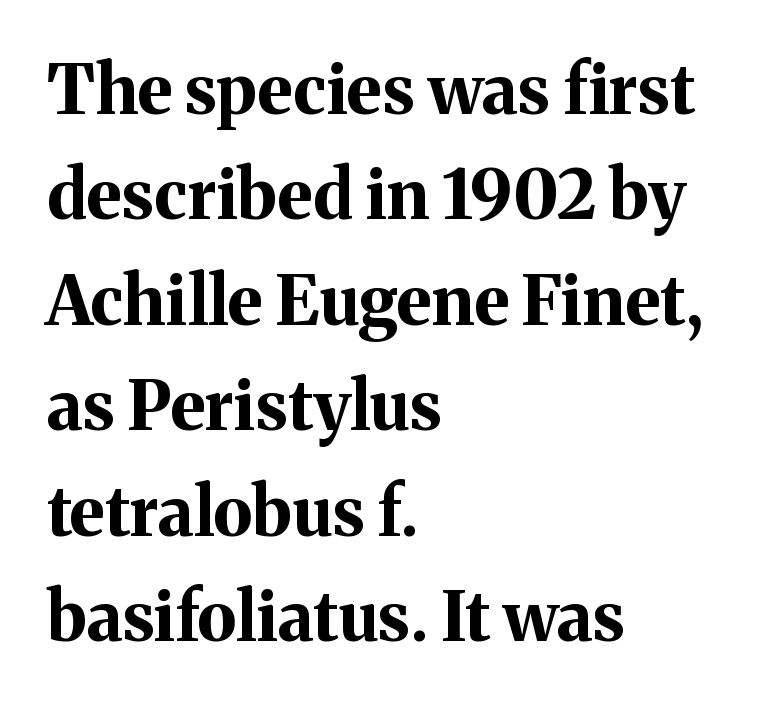
{"serif": "yes", "italic": "no", "bold": "yes", "weight": "bold", "width": "normal", "stroke_contrast": "medium", "x_height": "medium", "monospaced": "no", "underline": "no", "align": "left", "line_spacing": "normal", "line_spacing_ratio": 1.55, "letter_spacing": "normal", "letter_spacing_em": 0.0, "glyph_px": 68}
